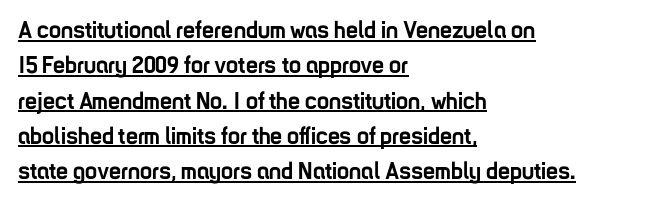
{"italic": "no", "bold": "yes", "underline": "yes", "align": "left", "line_spacing": "normal", "line_spacing_ratio": 1.47, "letter_spacing": "normal", "letter_spacing_em": 0.0, "glyph_px": 24}
